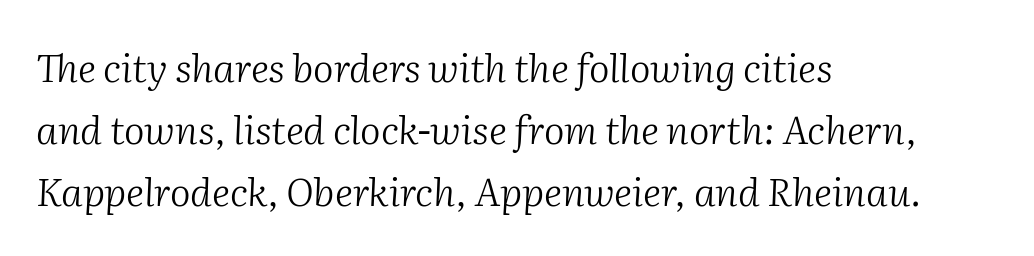
{"serif": "yes", "italic": "yes", "lean": "right", "slant_degrees": 2, "bold": "no", "weight": "light", "width": "normal", "stroke_contrast": "medium", "x_height": "medium", "monospaced": "no", "underline": "no", "align": "left", "line_spacing": "normal", "line_spacing_ratio": 1.59, "letter_spacing": "normal", "letter_spacing_em": 0.0, "glyph_px": 39}
